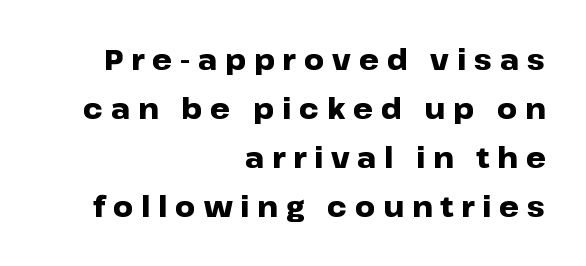
The image shows 28 px heavy, wide sans-serif type, upright; set right-aligned, line spacing 1.75x, unusually wide letter spacing (+0.28 em), not underlined; low stroke contrast and a medium x-height.
